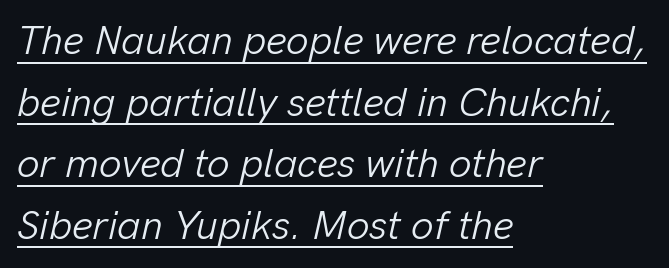
This sample uses an oblique cut, with every glyph tilted off the vertical. The text block is weighted toward the left margin, trailing off unevenly rightward. Caption: standard tracking, unaltered. Think of a printed novel: that variable character pitch is what you see here. Vertically, the passage feels balanced, rows spaced as you'd expect. This is not heavy type; no bold has been used.
